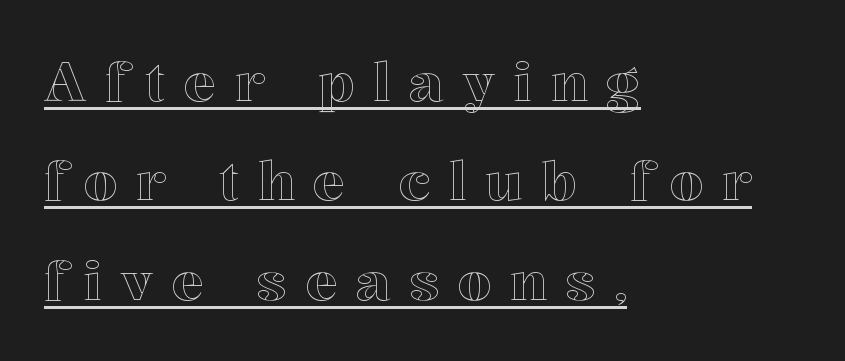
Q: Is the text italic (slanted)? A: No, it is upright.
Q: Is the text underlined? A: Yes.
Q: How is the paragraph aligned? A: Left-aligned.
Q: Is the spacing between letters normal or unusually wide? A: Unusually wide.
Q: Width (condensed, normal, or wide)? A: Normal.
Q: x-height? A: Medium.
Q: Monospaced? A: No.
